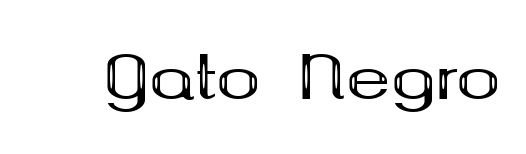
Q: Is the text bold? A: Yes.
Q: Is the text italic (slanted)? A: No, it is upright.
Q: Is the typeface a serif or a sans-serif typeface? A: Serif.
Q: Is the text underlined? A: No.
Q: Is the spacing between letters normal or unusually wide? A: Normal.
Q: Width (condensed, normal, or wide)? A: Wide.
Q: Stroke contrast? A: Medium.
Q: x-height? A: Medium.
Q: Monospaced? A: No.
